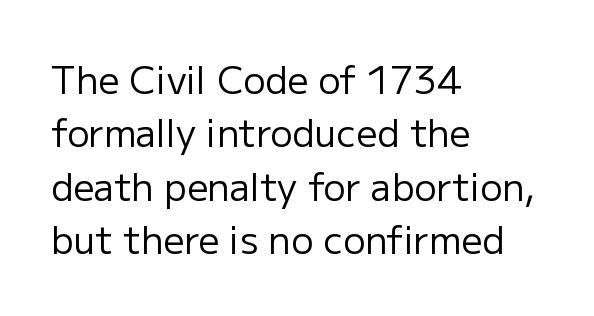
The string is rendered with underlining switched off. The typesetting does not lean heavy: it is not bold. A typesetter would label this face a sans. These lines stack with their left ends in a neat column. Reading down the column, the eye jumps a familiar distance to each next line.
